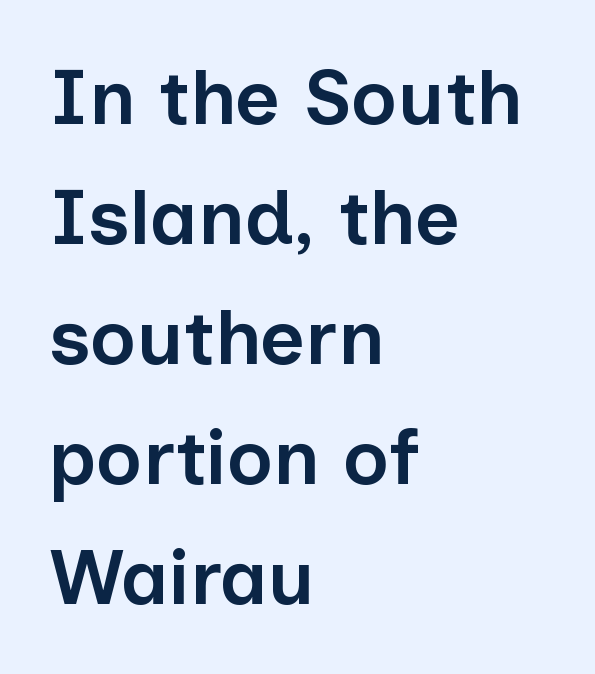
Note: no serifs on the glyphs. Typographic density is moderately raised because the face is semibold. The rag falls on the right side of this text block. Vertically, the passage feels balanced, rows spaced as you'd expect. The type is set solid horizontally, with unmodified tracking.
